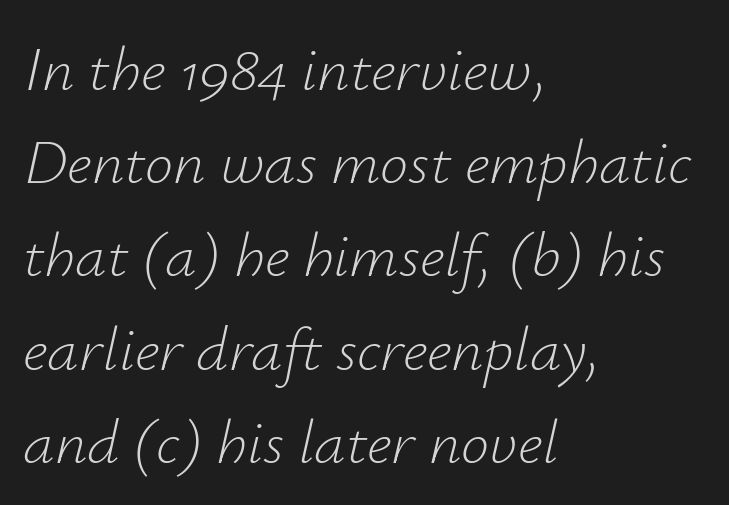
{"italic": "yes", "lean": "right", "slant_degrees": 12, "bold": "no", "weight": "light", "width": "normal", "stroke_contrast": "low", "x_height": "small", "monospaced": "no", "underline": "no", "align": "left", "line_spacing": "normal", "line_spacing_ratio": 1.48, "letter_spacing": "normal", "letter_spacing_em": 0.0, "glyph_px": 63}
